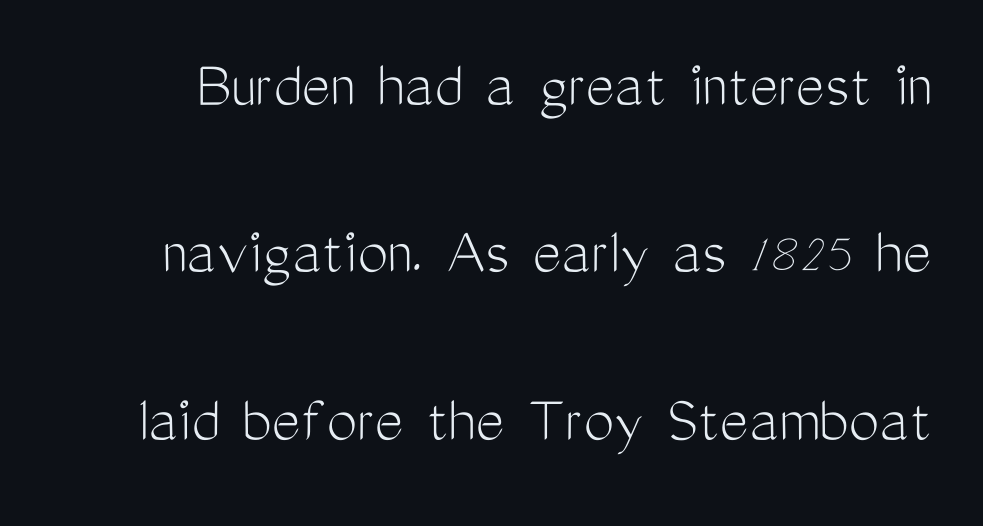
The image shows 68 px light, condensed sans-serif type, upright; set loose line spacing (2.46x), normal letter spacing, not underlined; medium stroke contrast and a medium x-height.
